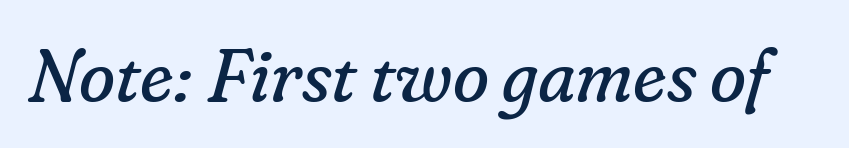
{"serif": "yes", "italic": "yes", "lean": "right", "slant_degrees": 16, "bold": "no", "weight": "regular", "width": "normal", "stroke_contrast": "low", "x_height": "small", "monospaced": "no", "underline": "no", "letter_spacing": "normal", "letter_spacing_em": 0.0, "glyph_px": 74}
